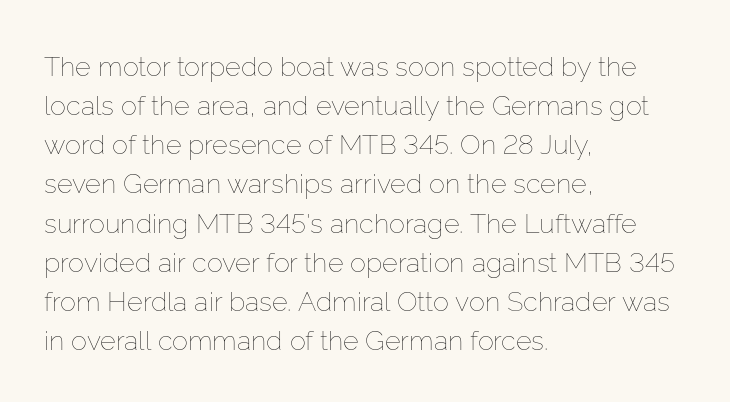
Q: Is the text bold? A: No.
Q: Is the text italic (slanted)? A: No, it is upright.
Q: Is the text underlined? A: No.
Q: How is the paragraph aligned? A: Left-aligned.
Q: Is the spacing between letters normal or unusually wide? A: Normal.
Q: Is the spacing between lines tight, normal or loose? A: Normal.
